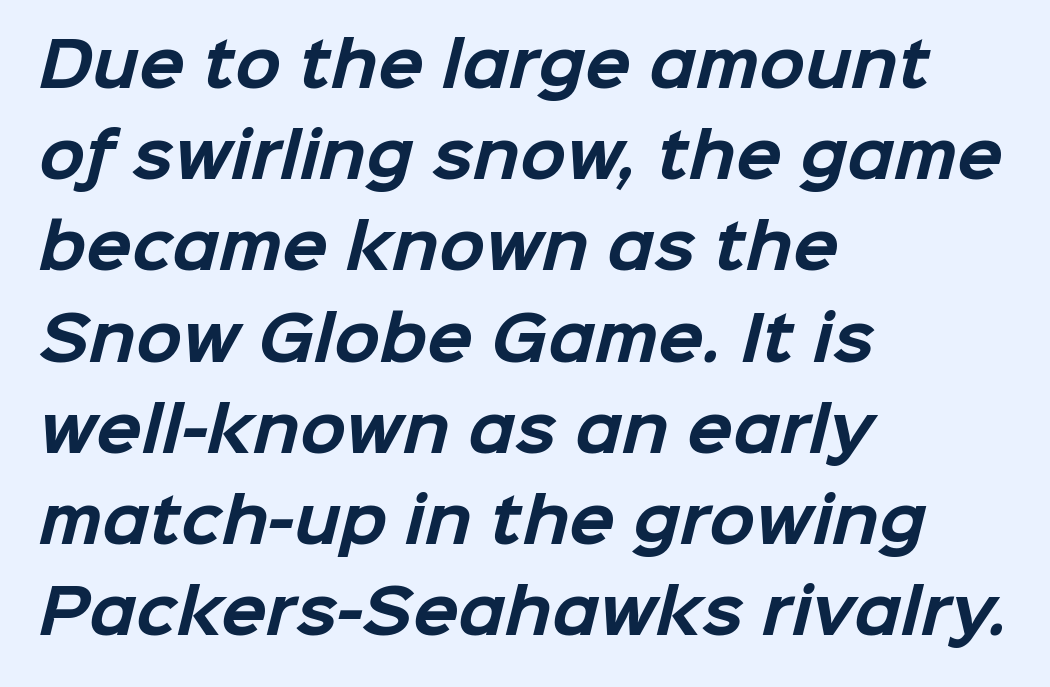
{"serif": "no", "bold": "yes", "weight": "bold", "width": "normal", "stroke_contrast": "low", "x_height": "medium", "monospaced": "no", "underline": "no", "align": "left", "line_spacing": "normal", "line_spacing_ratio": 1.52, "letter_spacing": "normal", "letter_spacing_em": 0.0, "glyph_px": 60}
